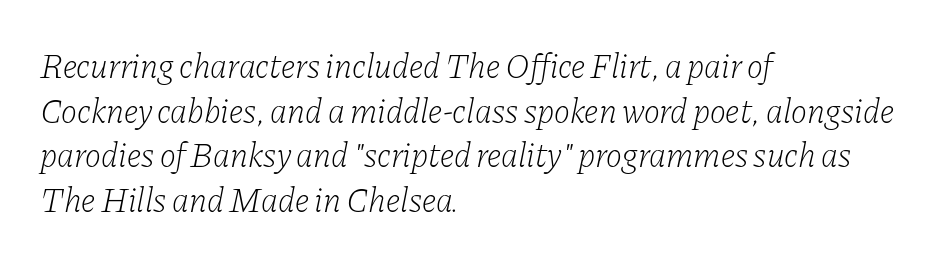
The image shows 34 px light serif type, italic (leaning right); set left-aligned, normal line spacing (1.31x), normal letter spacing, not underlined; low stroke contrast and a medium x-height.
